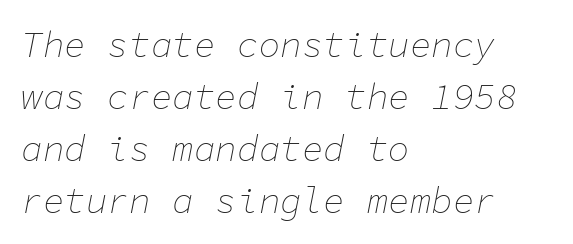
{"italic": "yes", "lean": "right", "slant_degrees": 11, "bold": "no", "weight": "thin", "width": "normal", "stroke_contrast": "low", "x_height": "medium", "monospaced": "yes", "underline": "no", "align": "left", "line_spacing": "normal", "line_spacing_ratio": 1.44, "letter_spacing": "normal", "letter_spacing_em": 0.0, "glyph_px": 36}
